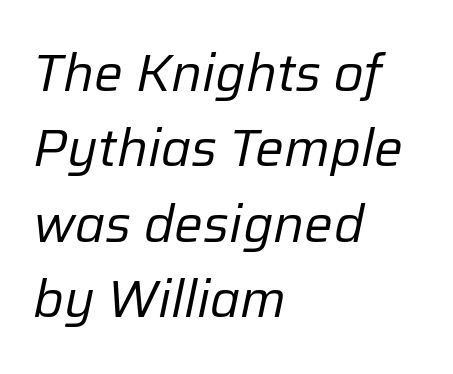
{"italic": "yes", "lean": "right", "slant_degrees": 12, "bold": "no", "weight": "regular", "width": "normal", "stroke_contrast": "low", "x_height": "medium", "monospaced": "no", "underline": "no", "align": "left", "line_spacing": "normal", "line_spacing_ratio": 1.48, "letter_spacing": "normal", "letter_spacing_em": 0.0, "glyph_px": 51}
